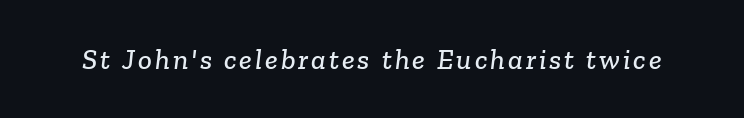
{"serif": "yes", "width": "normal", "stroke_contrast": "low", "x_height": "medium", "monospaced": "no", "underline": "no", "glyph_px": 29}
